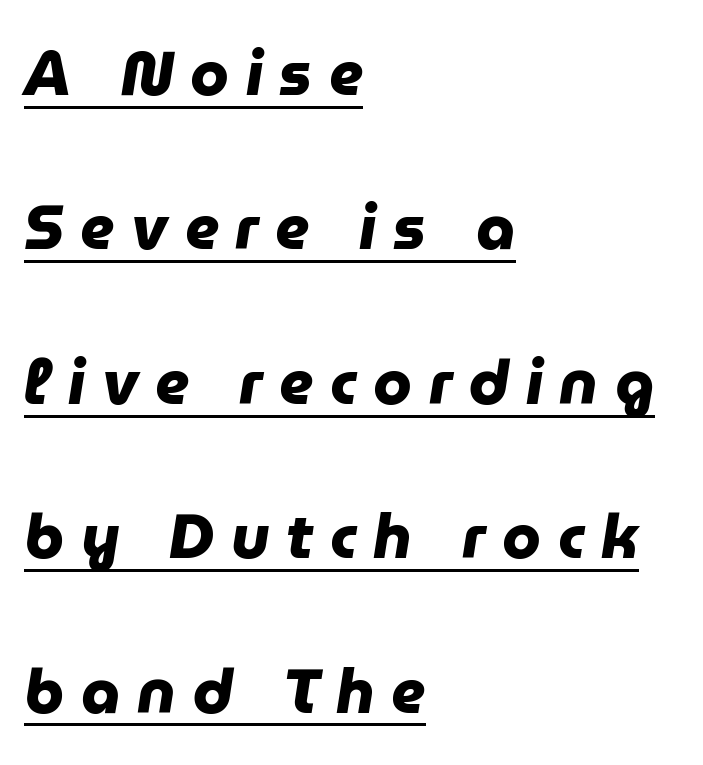
Q: Is the text bold? A: Yes.
Q: Is the typeface a serif or a sans-serif typeface? A: Sans-serif.
Q: Is the text underlined? A: Yes.
Q: How is the paragraph aligned? A: Left-aligned.
Q: Is the spacing between letters normal or unusually wide? A: Unusually wide.
Q: Is the spacing between lines tight, normal or loose? A: Loose.
Q: Width (condensed, normal, or wide)? A: Normal.
Q: Stroke contrast? A: Low.
Q: x-height? A: Medium.
Q: Monospaced? A: No.
